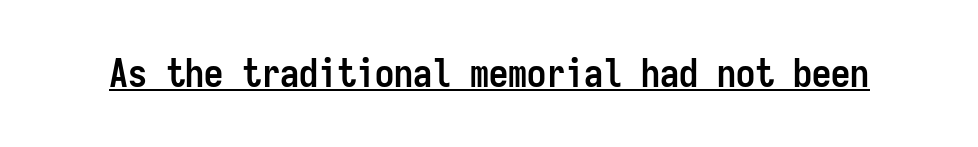
{"serif": "no", "italic": "no", "bold": "yes", "weight": "semibold", "width": "condensed", "stroke_contrast": "low", "x_height": "medium", "monospaced": "yes", "underline": "yes", "letter_spacing": "normal", "letter_spacing_em": 0.0, "glyph_px": 38}
